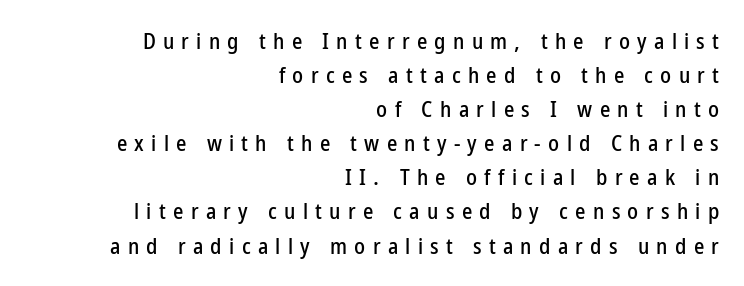
{"italic": "no", "underline": "no", "align": "right", "line_spacing": "normal", "line_spacing_ratio": 1.55, "letter_spacing": "wide", "letter_spacing_em": 0.33, "glyph_px": 22}
